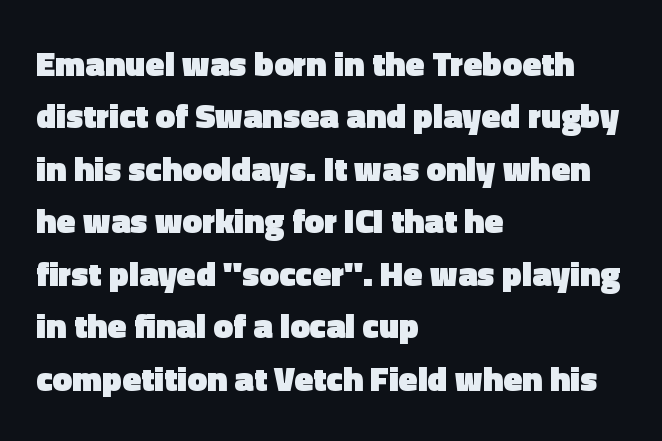
Chunky letters — that's bold for sure. Style check: upright. The letters sit at their default tracking, neither squeezed nor spread. The compositor pushed each line to the left boundary. Line spacing here is normal. Lines of text with bare space underneath.
